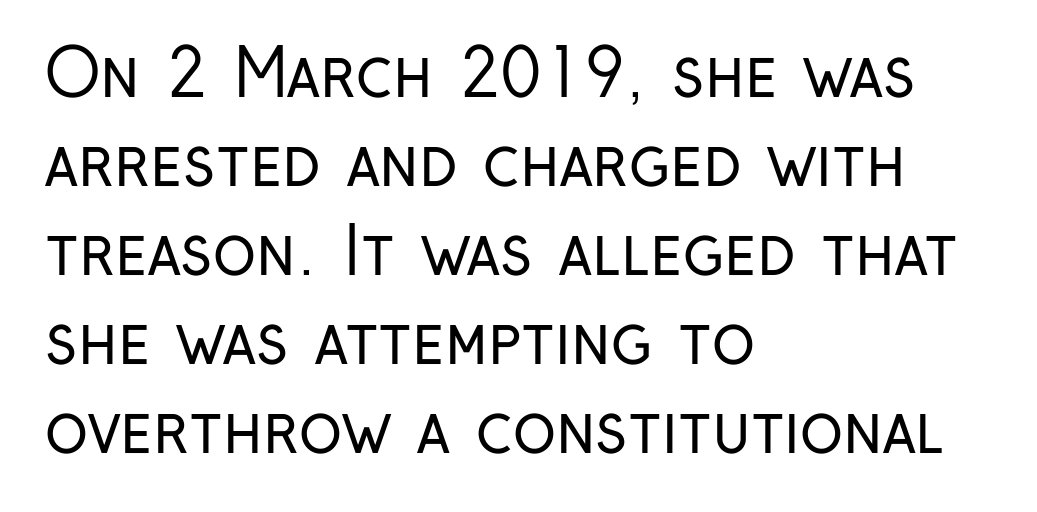
{"serif": "no", "italic": "no", "bold": "no", "weight": "regular", "width": "condensed", "stroke_contrast": "low", "x_height": "medium", "monospaced": "no", "underline": "no", "align": "left", "line_spacing": "normal", "line_spacing_ratio": 1.37, "letter_spacing": "normal", "letter_spacing_em": 0.0, "glyph_px": 65}
